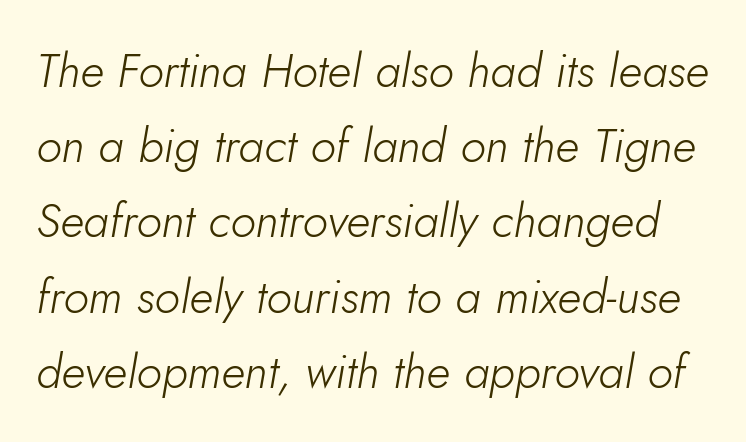
{"italic": "yes", "lean": "right", "slant_degrees": 5, "bold": "no", "weight": "light", "width": "normal", "stroke_contrast": "low", "x_height": "small", "monospaced": "no", "underline": "no", "line_spacing": "normal", "line_spacing_ratio": 1.6, "letter_spacing": "normal", "letter_spacing_em": 0.0, "glyph_px": 47}
